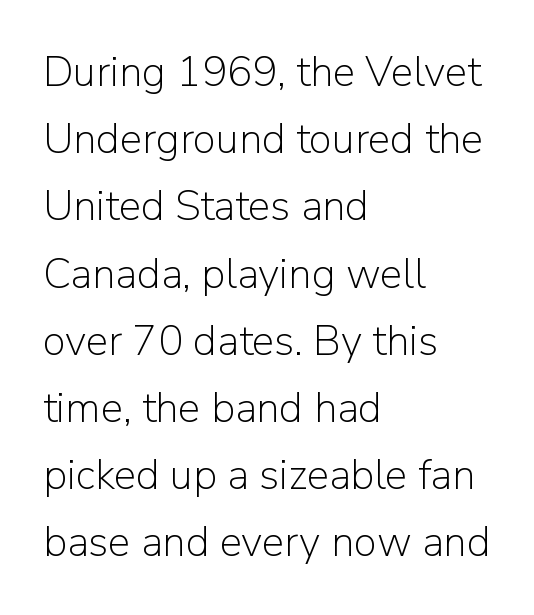
The image shows 42 px light sans-serif type, upright; set left-aligned, normal line spacing (1.6x), normal letter spacing, not underlined; low stroke contrast and a medium x-height.
